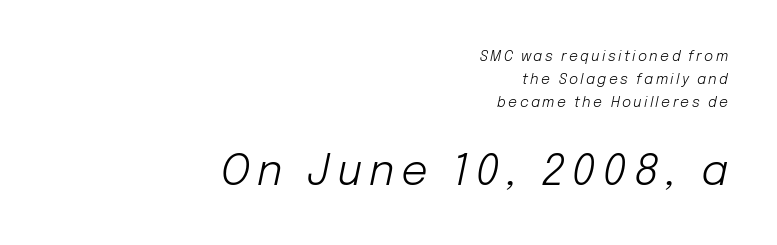
{"italic": "yes", "lean": "right", "slant_degrees": 12, "bold": "no", "weight": "light", "width": "normal", "stroke_contrast": "low", "x_height": "medium", "monospaced": "no", "underline": "no", "align": "right", "line_spacing": "normal", "line_spacing_ratio": 1.63, "larger_block": "second", "size_ratio": 3.0, "glyph_px": 42}
